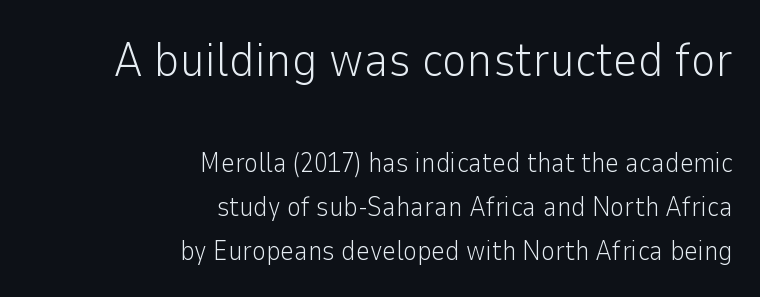
{"serif": "no", "italic": "no", "bold": "no", "weight": "light", "width": "normal", "stroke_contrast": "low", "x_height": "medium", "monospaced": "no", "underline": "no", "align": "right", "line_spacing": "normal", "line_spacing_ratio": 1.63, "letter_spacing": "normal", "letter_spacing_em": 0.0, "larger_block": "first", "size_ratio": 1.78, "glyph_px": 48}
